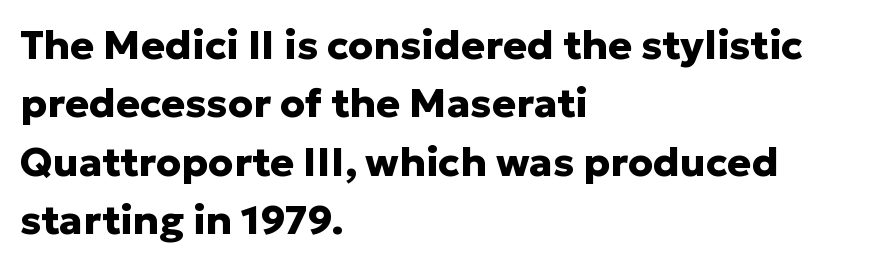
The image shows 40 px heavy sans-serif type, upright; set left-aligned, normal line spacing (1.46x), normal letter spacing, not underlined; low stroke contrast and a medium x-height.
